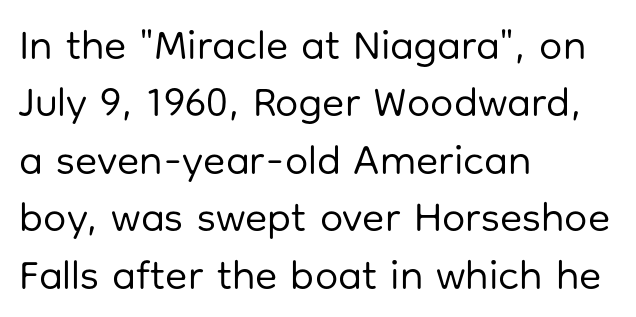
Q: Is the text bold? A: No.
Q: Is the text italic (slanted)? A: No, it is upright.
Q: Is the typeface a serif or a sans-serif typeface? A: Sans-serif.
Q: Is the text underlined? A: No.
Q: How is the paragraph aligned? A: Left-aligned.
Q: Is the spacing between letters normal or unusually wide? A: Normal.
Q: Is the spacing between lines tight, normal or loose? A: Normal.
Q: Width (condensed, normal, or wide)? A: Normal.
Q: Stroke contrast? A: Low.
Q: x-height? A: Medium.
Q: Monospaced? A: No.
